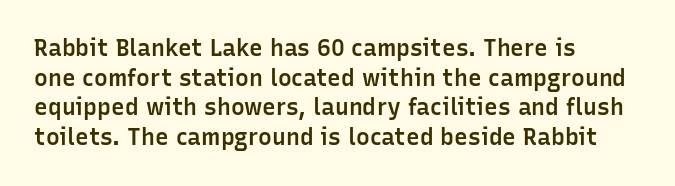
Q: Is the text bold? A: Semi-bold.
Q: Is the text italic (slanted)? A: No, it is upright.
Q: Is the text underlined? A: No.
Q: How is the paragraph aligned? A: Left-aligned.
Q: Is the spacing between letters normal or unusually wide? A: Normal.
Q: Is the spacing between lines tight, normal or loose? A: Normal.
